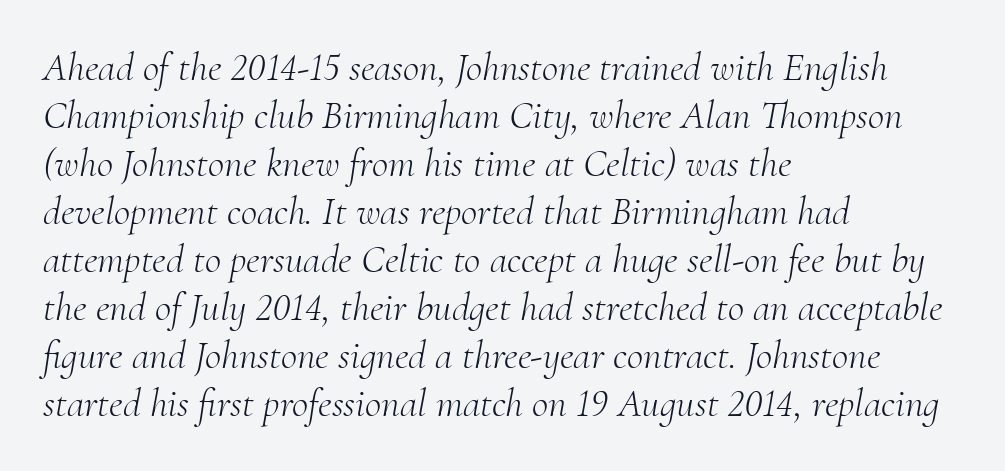
The rendering uses natural spacing where letterforms have individual widths. There's an unmistakable incline to the writing here. Caption: face not bold, strokes unweighted. Honestly, the letter spacing is just normal — you wouldn't notice it. The rag falls on the right side of this text block. Underlining? Definitely not there.
